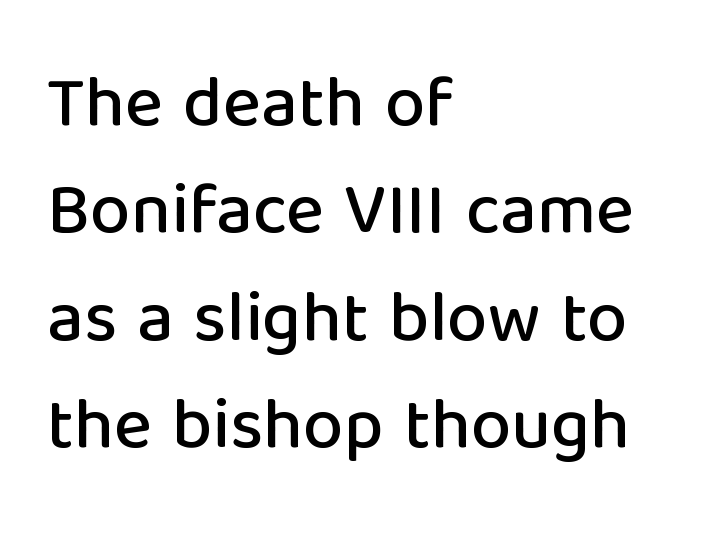
The image shows 72 px sans-serif type, upright; set left-aligned, normal line spacing (1.49x), normal letter spacing, not underlined; low stroke contrast and a medium x-height.
